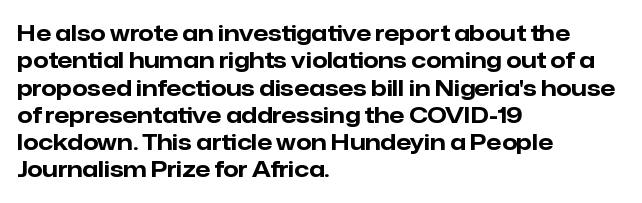
Chunky letters — that's bold for sure. Caption: standard tracking, unaltered. Descenders are the only things crossing below the line. Typeset ragged right — the left edge is the straight one. The letters stand upright; this is a roman face.
